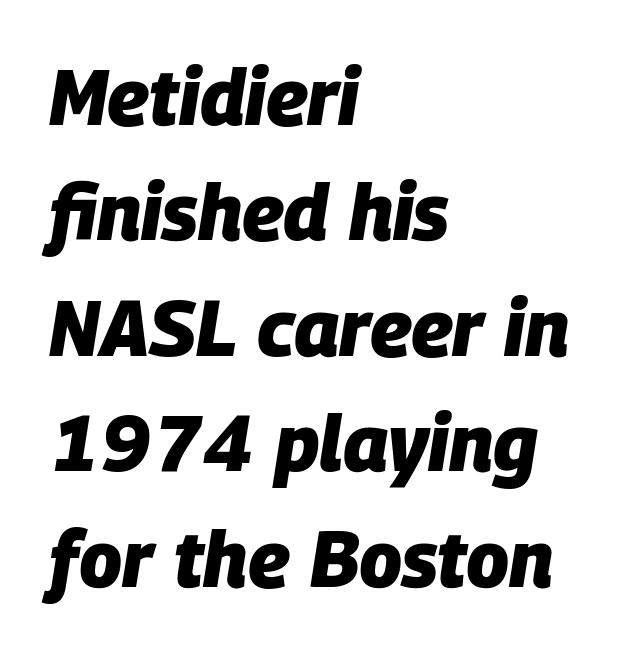
Q: Is the text bold? A: Yes.
Q: Is the text italic (slanted)? A: Yes, it leans right by about 9 degrees.
Q: Is the text underlined? A: No.
Q: How is the paragraph aligned? A: Left-aligned.
Q: Is the spacing between letters normal or unusually wide? A: Normal.
Q: Is the spacing between lines tight, normal or loose? A: Normal.
Q: Width (condensed, normal, or wide)? A: Normal.
Q: Stroke contrast? A: Low.
Q: x-height? A: Large.
Q: Monospaced? A: No.
